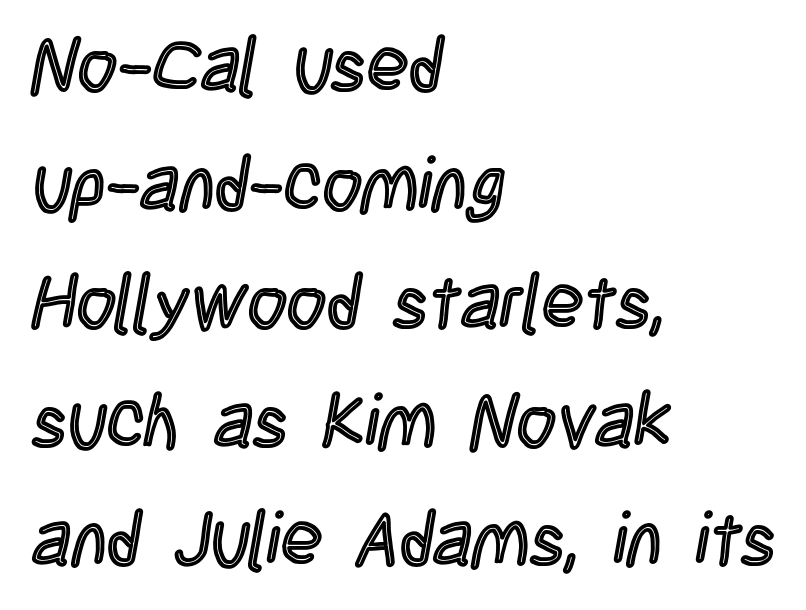
The image shows 76 px condensed type; set left-aligned, normal line spacing (1.56x), normal letter spacing, not underlined; a large x-height.
